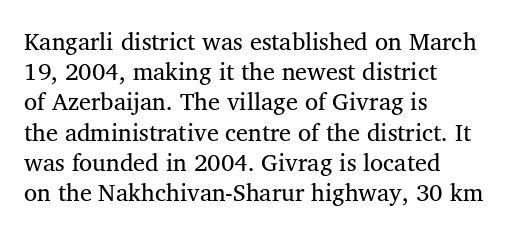
Q: Is the text bold? A: No.
Q: Is the text italic (slanted)? A: No, it is upright.
Q: Is the text underlined? A: No.
Q: How is the paragraph aligned? A: Left-aligned.
Q: Is the spacing between letters normal or unusually wide? A: Normal.
Q: Is the spacing between lines tight, normal or loose? A: Normal.
